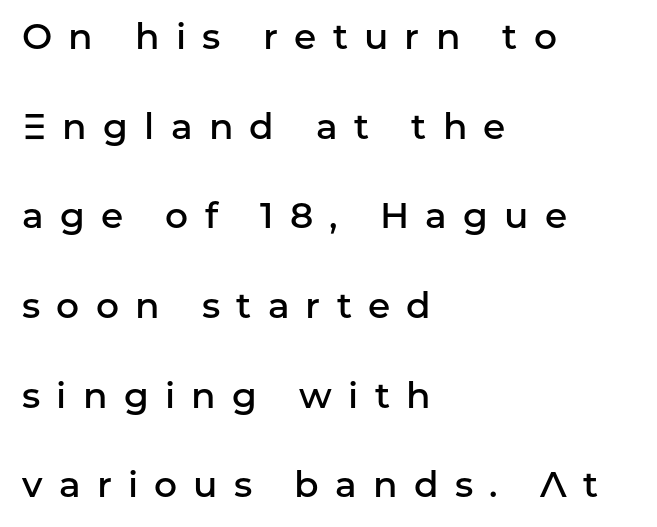
The image shows 36 px semibold sans-serif type, upright; set left-aligned, loose line spacing (2.49x), unusually wide letter spacing (+0.45 em), not underlined; low stroke contrast and a medium x-height.
